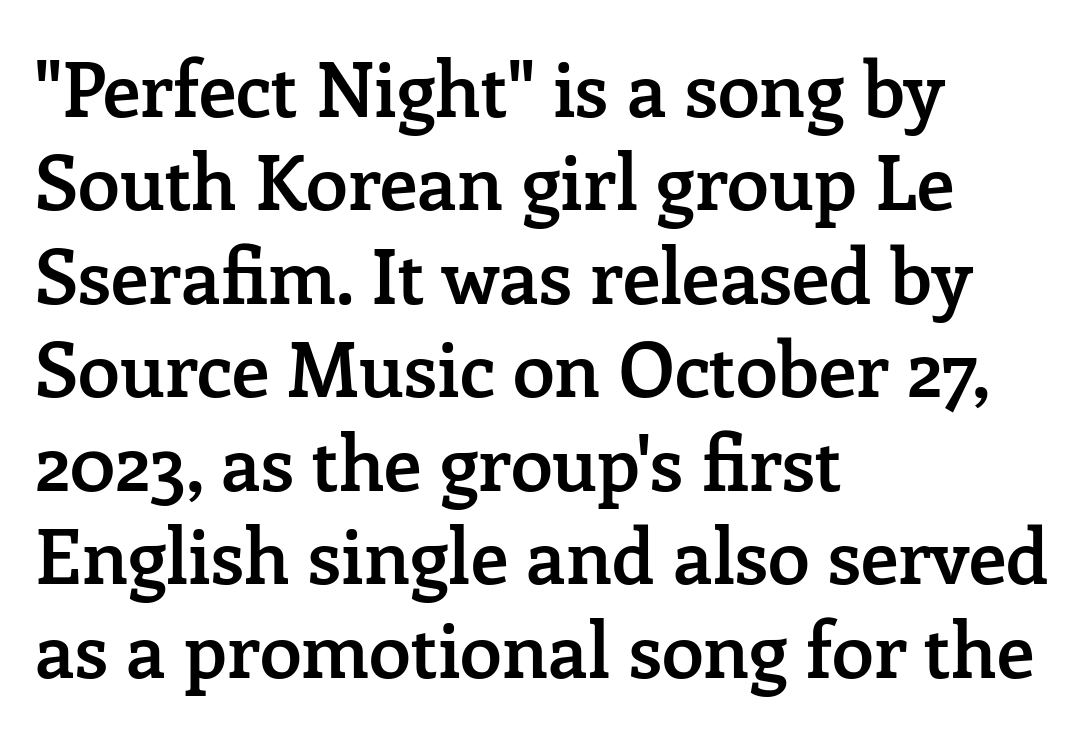
Letter spacing: default. Stems and bowls a touch heavier than normal — semibold. Note the varied advance widths — an 'i' is clearly narrower than an 'm'. The lettering holds an erect, upright posture throughout. Clear beneath every line of the passage. Where is the straight margin? On the left.
